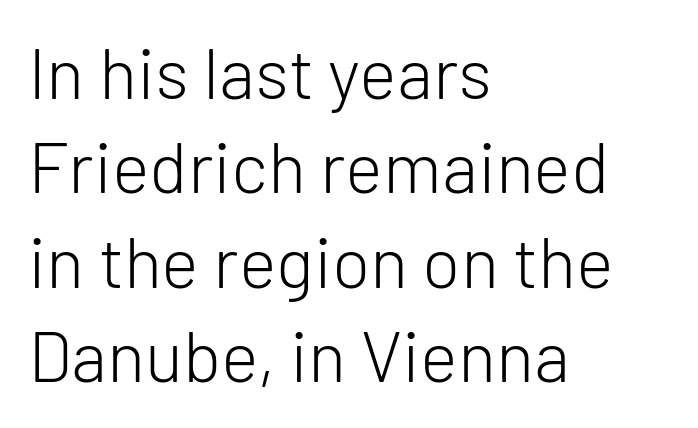
The image shows 71 px light sans-serif type, upright; set left-aligned, normal line spacing (1.33x), normal letter spacing, not underlined; low stroke contrast and a medium x-height.
